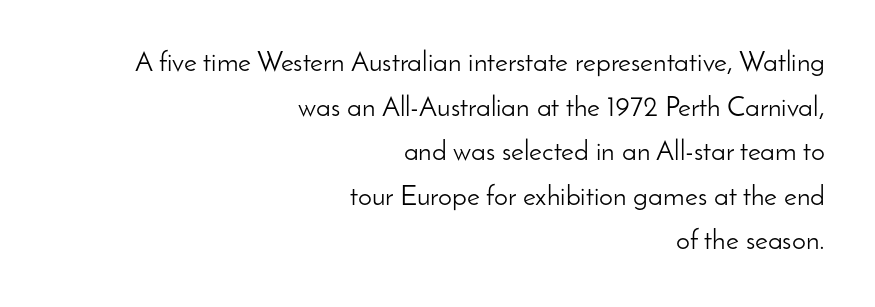
Q: Is the text bold? A: No.
Q: Is the text italic (slanted)? A: No, it is upright.
Q: Is the typeface a serif or a sans-serif typeface? A: Sans-serif.
Q: Is the text underlined? A: No.
Q: How is the paragraph aligned? A: Right-aligned.
Q: Is the spacing between letters normal or unusually wide? A: Normal.
Q: Is the spacing between lines tight, normal or loose? A: Normal.
Q: Width (condensed, normal, or wide)? A: Normal.
Q: Stroke contrast? A: Low.
Q: x-height? A: Small.
Q: Monospaced? A: No.
